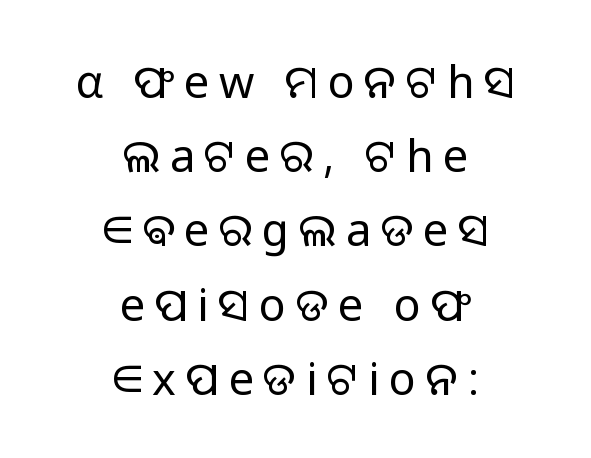
Successive baselines arrive at the customary interval. The typography opts for an upright posture over an oblique one. Observe the wide spacing: letters keep a clear distance from each other. Horizontal alignment here is central, giving a formal, balanced look.
